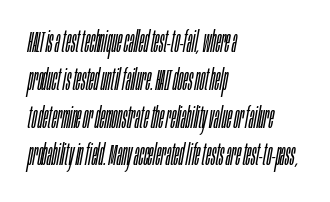
The image shows 30 px light, condensed type, italic (leaning right); set left-aligned, normal line spacing (1.26x), normal letter spacing, not underlined; low stroke contrast and a large x-height.
